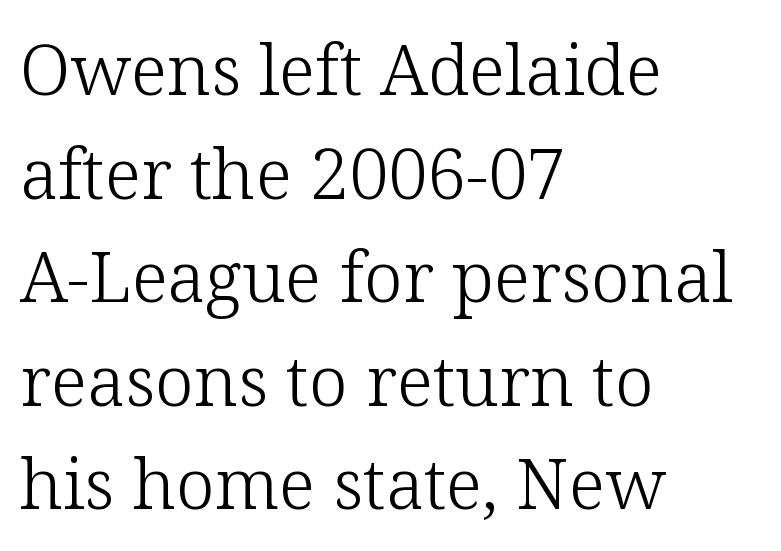
The image shows 70 px light serif type, upright; set left-aligned, normal line spacing (1.48x), normal letter spacing, not underlined; low stroke contrast and a medium x-height.
